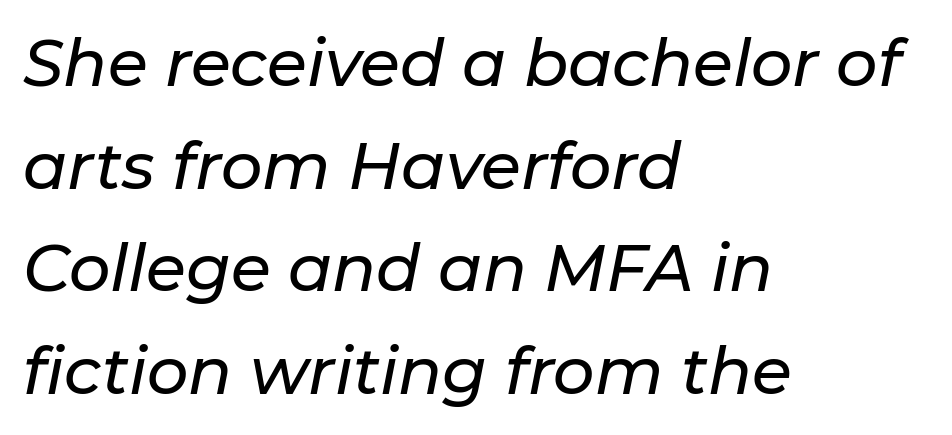
The image shows 65 px text type, italic (leaning right); set left-aligned, normal line spacing (1.58x), normal letter spacing, not underlined; low stroke contrast and a medium x-height.
